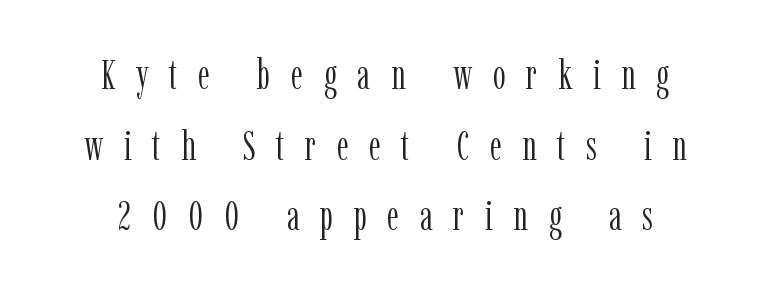
Q: Is the text bold? A: No.
Q: Is the text italic (slanted)? A: No, it is upright.
Q: Is the typeface a serif or a sans-serif typeface? A: Serif.
Q: Is the text underlined? A: No.
Q: How is the paragraph aligned? A: Centered.
Q: Is the spacing between letters normal or unusually wide? A: Unusually wide.
Q: Width (condensed, normal, or wide)? A: Condensed.
Q: Stroke contrast? A: Low.
Q: x-height? A: Medium.
Q: Monospaced? A: No.
